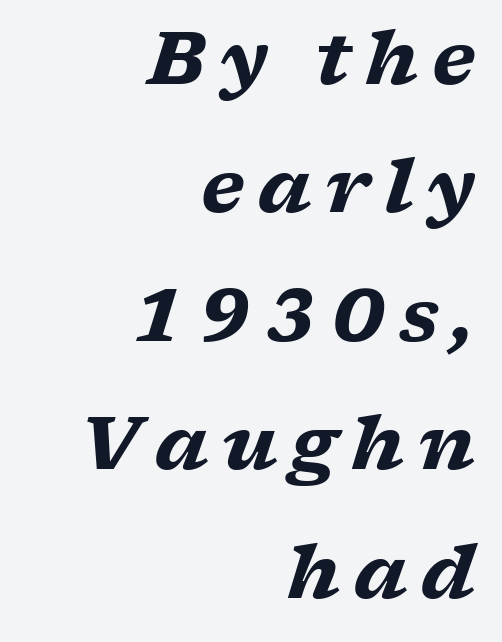
The image shows 73 px heavy, wide serif type, italic (leaning right); set right-aligned, line spacing 1.76x, not underlined; low stroke contrast and a medium x-height.
